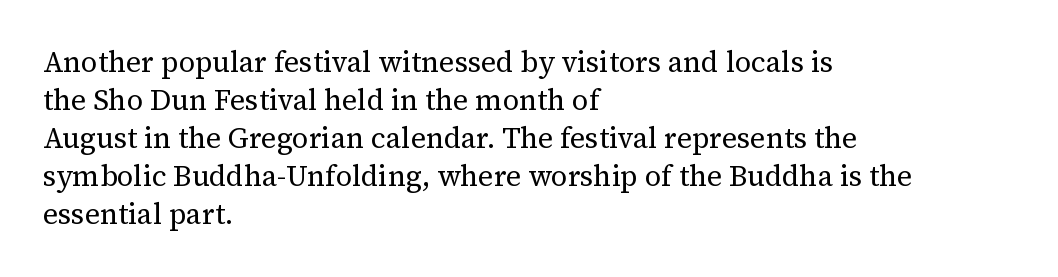
The letters advance in unequal steps, a hallmark of proportional type. This rendering leaves character spacing at its baseline value. Compared with typical paragraphs, the rows here are spaced about the same. Which margin do the lines hug? The left one — the right edge is uneven. To sum up the face: it has serifs.
